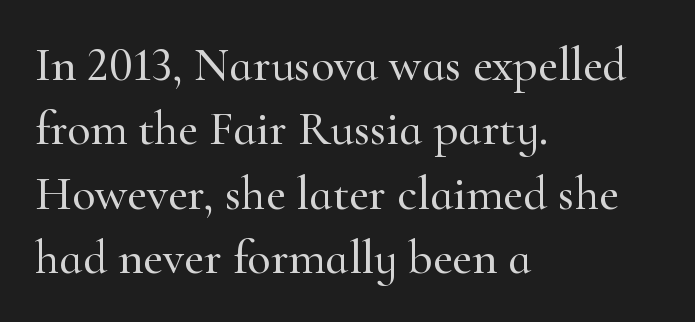
Serif or sans? Serif — the stroke terminals have little feet. The glyphs are unaccompanied by any horizontal stroke below them. Is this a fixed-width face? No — the glyphs have proportional, varying widths. Does the copy run flush right? No — it runs flush left. Unlike italic type, these characters show no tilt at all.
